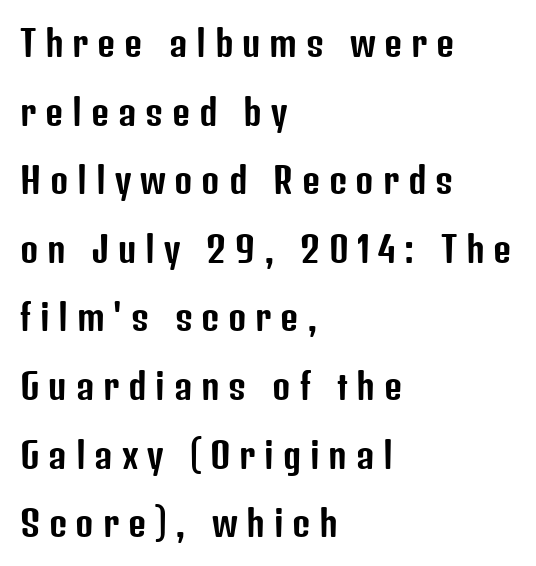
Q: Is the text italic (slanted)? A: No, it is upright.
Q: Is the typeface a serif or a sans-serif typeface? A: Sans-serif.
Q: Is the text underlined? A: No.
Q: How is the paragraph aligned? A: Left-aligned.
Q: Is the spacing between letters normal or unusually wide? A: Unusually wide.
Q: Is the spacing between lines tight, normal or loose? A: Loose.
Q: Width (condensed, normal, or wide)? A: Condensed.
Q: Stroke contrast? A: Low.
Q: x-height? A: Medium.
Q: Monospaced? A: No.
